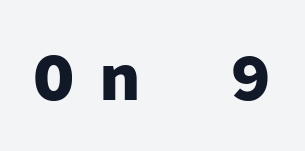
Q: Is the text bold? A: Yes.
Q: Is the text italic (slanted)? A: No, it is upright.
Q: Is the typeface a serif or a sans-serif typeface? A: Sans-serif.
Q: Is the text underlined? A: No.
Q: Is the spacing between letters normal or unusually wide? A: Unusually wide.
Q: Width (condensed, normal, or wide)? A: Normal.
Q: Stroke contrast? A: Low.
Q: x-height? A: Medium.
Q: Monospaced? A: Yes.
